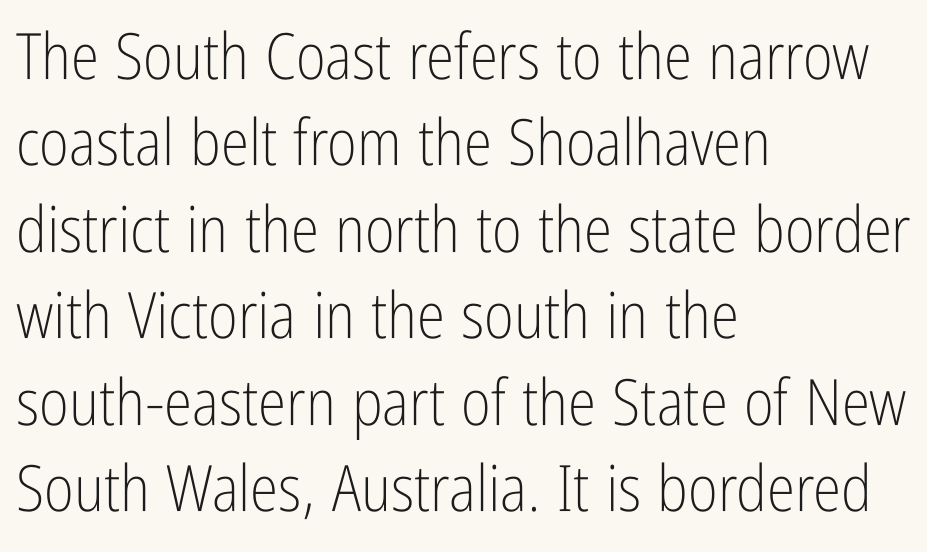
The image shows 64 px light, condensed sans-serif type, upright; set left-aligned, normal line spacing (1.35x), normal letter spacing, not underlined; low stroke contrast and a medium x-height.
